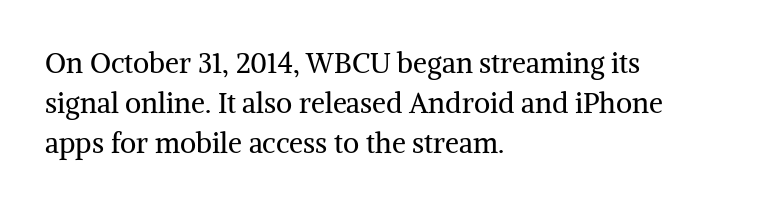
Q: Is the text bold? A: No.
Q: Is the text italic (slanted)? A: No, it is upright.
Q: Is the typeface a serif or a sans-serif typeface? A: Serif.
Q: Is the text underlined? A: No.
Q: How is the paragraph aligned? A: Left-aligned.
Q: Is the spacing between letters normal or unusually wide? A: Normal.
Q: Is the spacing between lines tight, normal or loose? A: Normal.
Q: Width (condensed, normal, or wide)? A: Normal.
Q: Stroke contrast? A: Medium.
Q: x-height? A: Medium.
Q: Monospaced? A: No.
